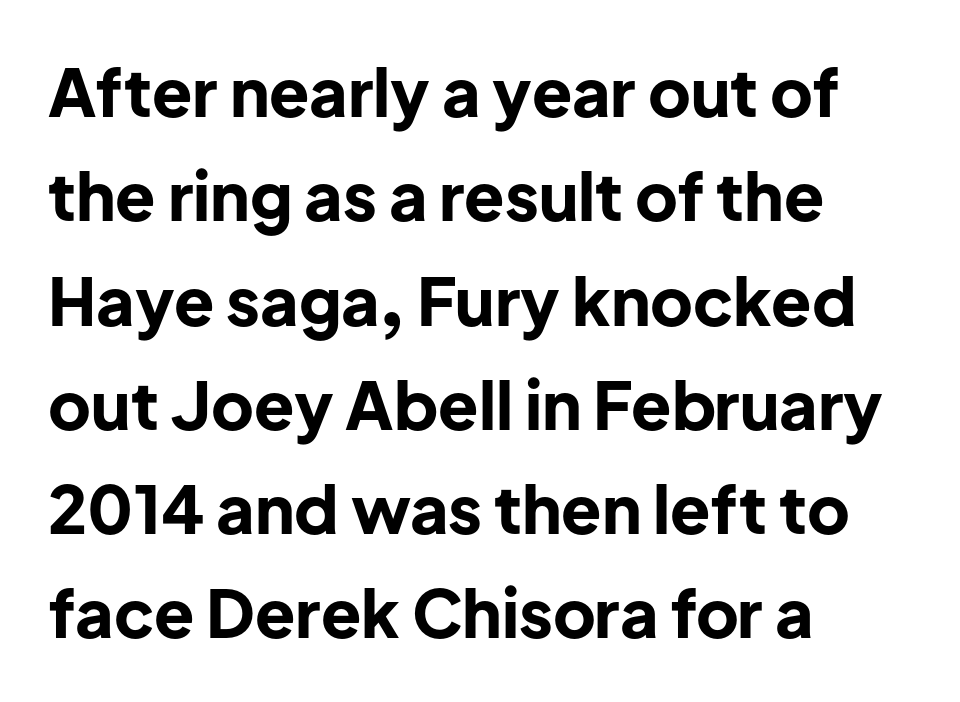
The image shows 66 px bold sans-serif type, upright; set left-aligned, normal line spacing (1.58x), normal letter spacing, not underlined; low stroke contrast and a medium x-height.
